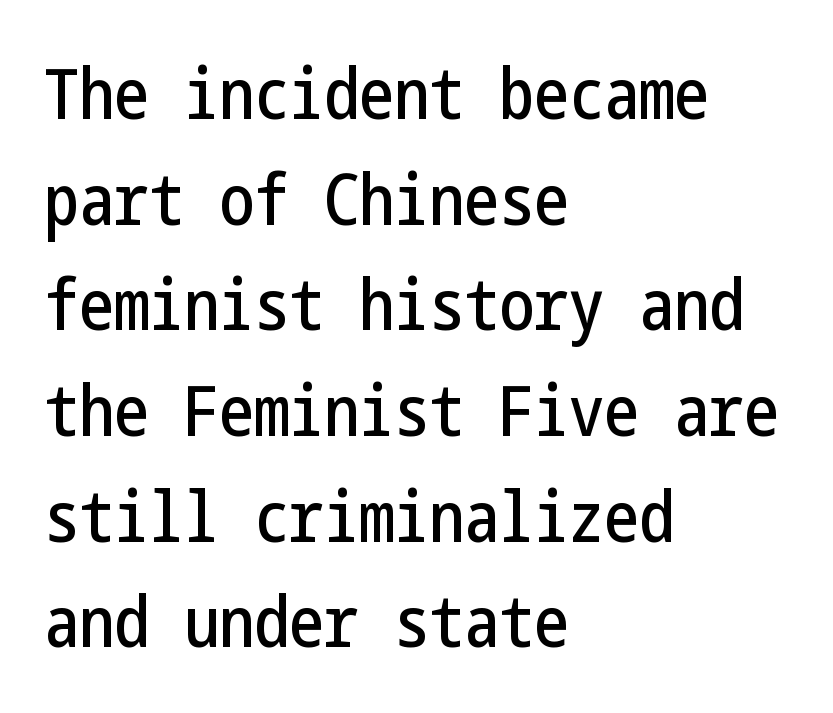
The image shows 70 px condensed sans-serif type, upright; set left-aligned, normal line spacing (1.51x), normal letter spacing, not underlined; low stroke contrast and a medium x-height.
